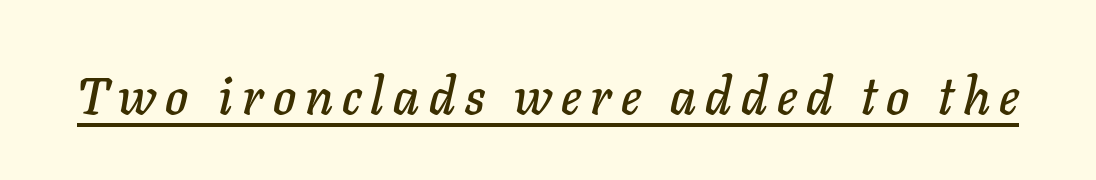
Italic? Definitely — the glyphs are oblique. This sample has the flowing, uneven cadence of proportional lettering. Underline: present.
